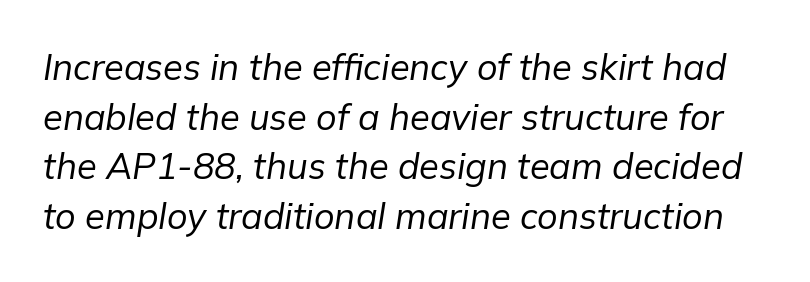
The image shows 36 px regular-weight type, italic (leaning right); set normal line spacing (1.38x), normal letter spacing, not underlined; low stroke contrast and a medium x-height.
